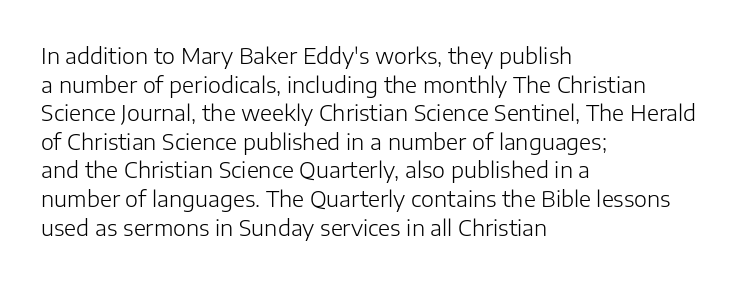
The image shows 22 px text type, upright; set left-aligned, normal line spacing (1.3x), normal letter spacing, not underlined.
